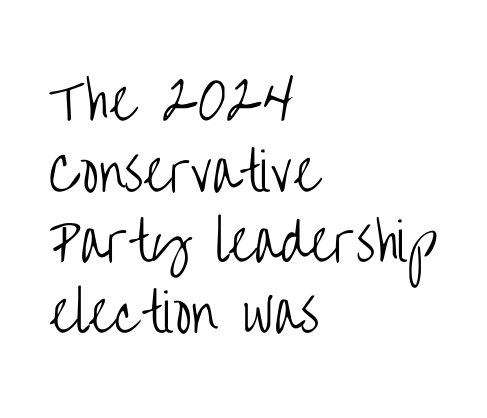
The image shows 52 px light, condensed sans-serif type, upright; set left-aligned, normal line spacing (1.36x), normal letter spacing, not underlined; low stroke contrast and a large x-height.
